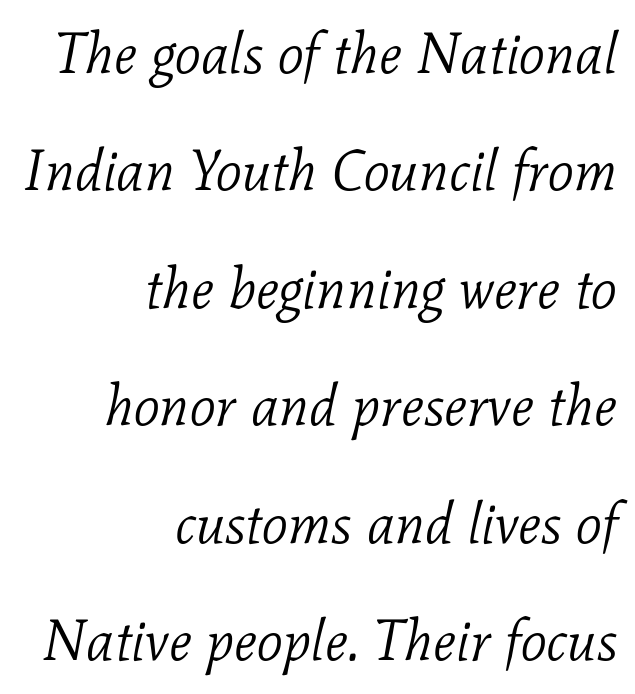
Q: Is the text bold? A: No.
Q: Is the text italic (slanted)? A: Yes, it leans right by about 11 degrees.
Q: Is the typeface a serif or a sans-serif typeface? A: Serif.
Q: Is the text underlined? A: No.
Q: How is the paragraph aligned? A: Right-aligned.
Q: Is the spacing between letters normal or unusually wide? A: Normal.
Q: Is the spacing between lines tight, normal or loose? A: Loose.
Q: Width (condensed, normal, or wide)? A: Normal.
Q: Stroke contrast? A: Low.
Q: x-height? A: Medium.
Q: Monospaced? A: No.
